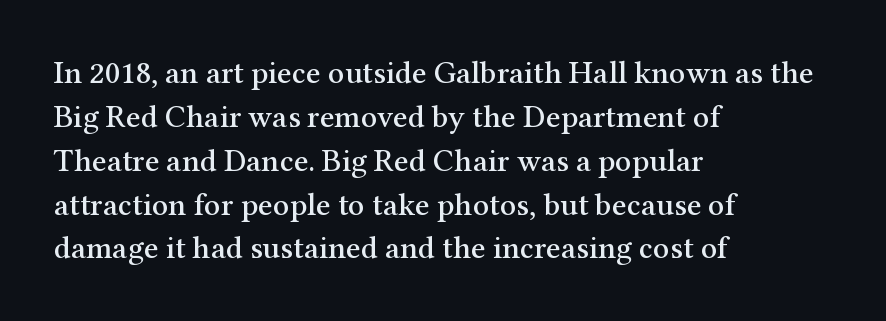
Q: Is the text italic (slanted)? A: No, it is upright.
Q: Is the typeface a serif or a sans-serif typeface? A: Serif.
Q: Is the text underlined? A: No.
Q: How is the paragraph aligned? A: Left-aligned.
Q: Is the spacing between letters normal or unusually wide? A: Normal.
Q: Is the spacing between lines tight, normal or loose? A: Normal.
Q: Width (condensed, normal, or wide)? A: Normal.
Q: Stroke contrast? A: Medium.
Q: x-height? A: Medium.
Q: Monospaced? A: No.
